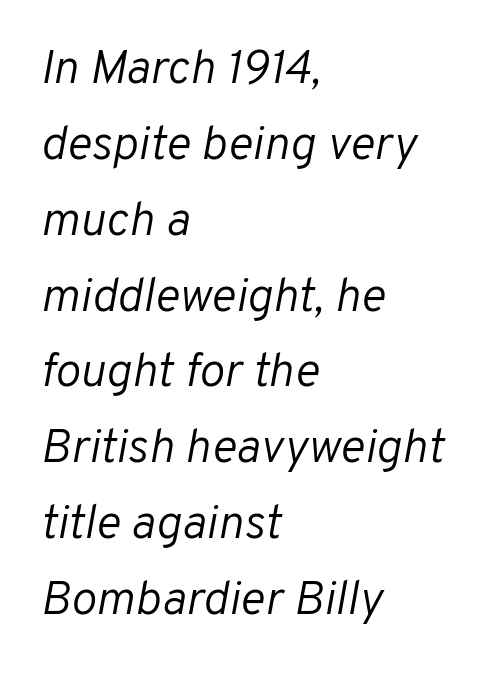
Q: Is the text bold? A: No.
Q: Is the text italic (slanted)? A: Yes, it leans right by about 10 degrees.
Q: Is the text underlined? A: No.
Q: How is the paragraph aligned? A: Left-aligned.
Q: Is the spacing between letters normal or unusually wide? A: Normal.
Q: Is the spacing between lines tight, normal or loose? A: Normal.
Q: Width (condensed, normal, or wide)? A: Normal.
Q: Stroke contrast? A: Low.
Q: x-height? A: Medium.
Q: Monospaced? A: No.
